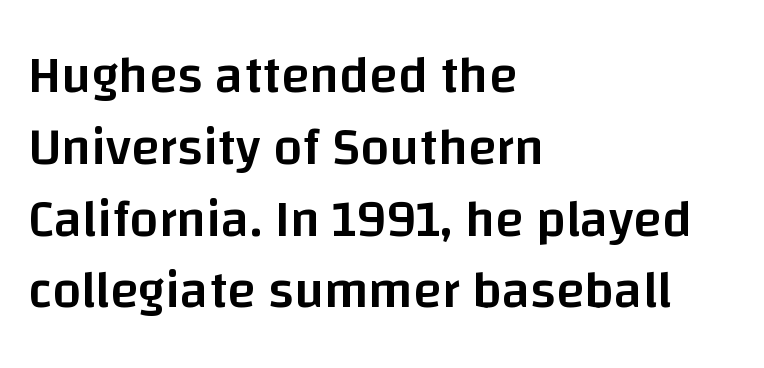
The image shows 52 px semibold sans-serif type, upright; set left-aligned, normal line spacing (1.38x), normal letter spacing, not underlined; low stroke contrast and a large x-height.
